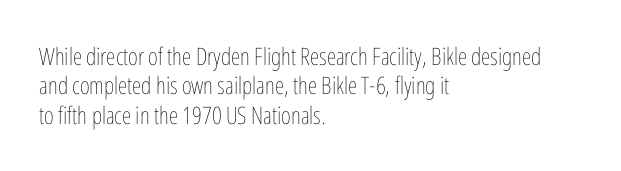
The image shows 24 px text type, upright; set left-aligned, line spacing 1.22x, normal letter spacing, not underlined.
